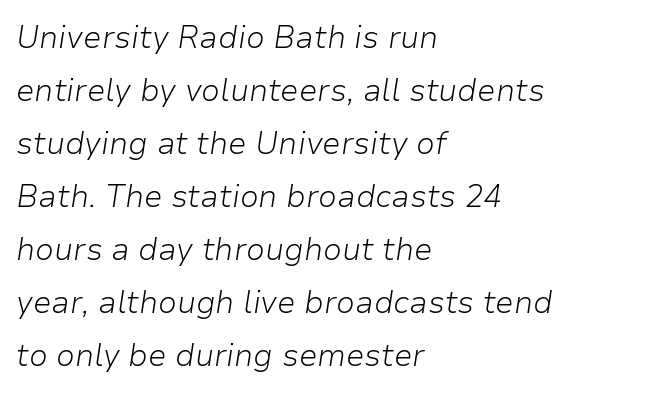
{"italic": "yes", "lean": "right", "slant_degrees": 9, "bold": "no", "weight": "light", "width": "normal", "stroke_contrast": "low", "x_height": "medium", "monospaced": "no", "underline": "no", "align": "left", "line_spacing_ratio": 1.71, "letter_spacing": "normal", "letter_spacing_em": 0.0, "glyph_px": 31}
